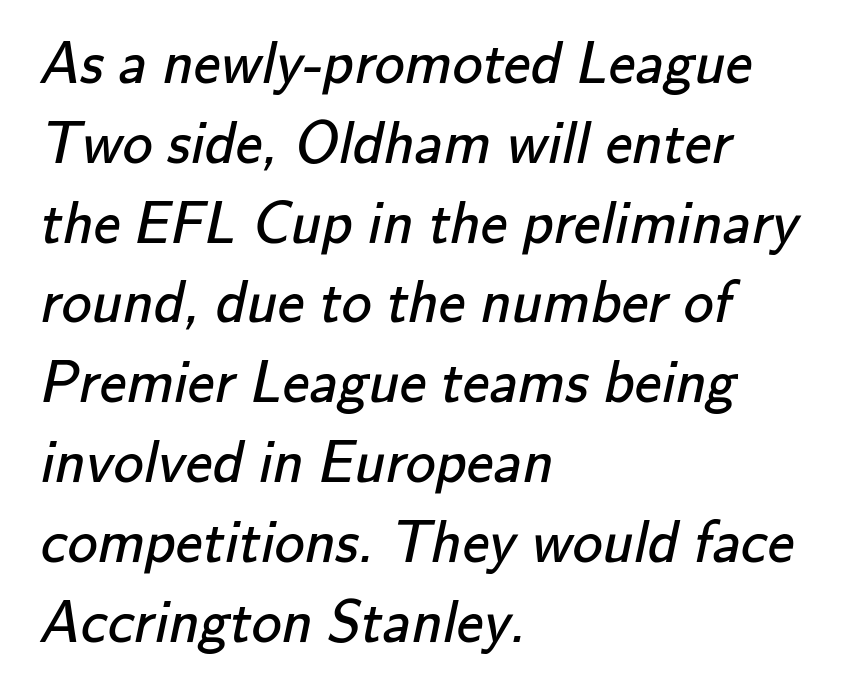
The image shows 60 px regular-weight sans-serif type; set left-aligned, normal line spacing (1.33x), normal letter spacing, not underlined; low stroke contrast and a small x-height.
